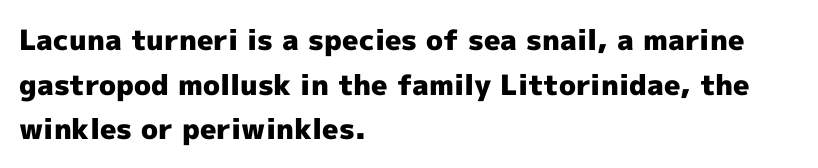
The paragraph shown leans on its left margin. Character widths vary here, with narrow letters taking less room than wide ones. Summary of vertical rhythm: regular, with standard interline spacing. The tracking reads as untouched default to a designer's eye. A full-strength bold gives these letters their thick strokes. Anything drawn beneath the words? Only blank space.
